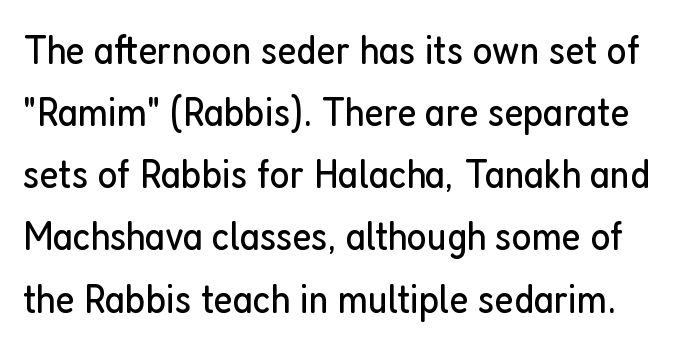
{"serif": "no", "italic": "no", "bold": "no", "weight": "regular", "width": "condensed", "stroke_contrast": "low", "x_height": "medium", "monospaced": "no", "underline": "no", "line_spacing": "normal", "line_spacing_ratio": 1.48, "letter_spacing": "normal", "letter_spacing_em": 0.0, "glyph_px": 42}
